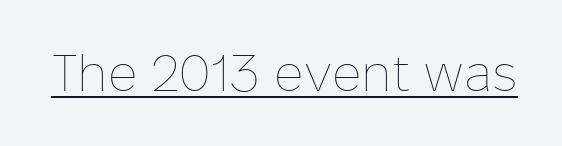
{"italic": "no", "bold": "no", "weight": "thin", "width": "normal", "stroke_contrast": "low", "x_height": "medium", "monospaced": "no", "underline": "yes", "letter_spacing": "normal", "letter_spacing_em": 0.0, "glyph_px": 51}
